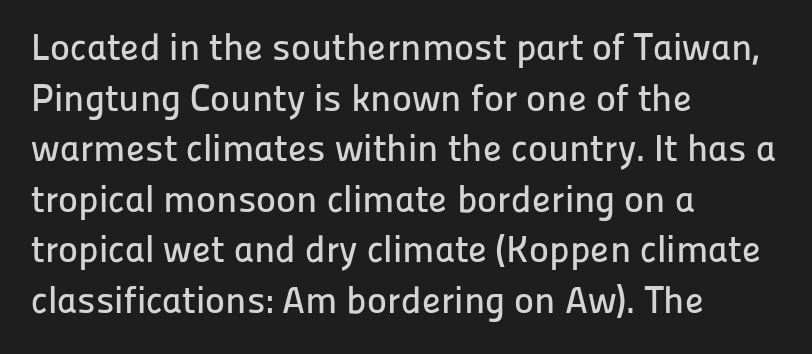
The face used here is proportionally spaced, like ordinary book or web type. Does the copy run flush right? No — it runs flush left. This sample keeps an unexceptional amount of space between lines. The rendering keeps characters at their native spacing. Does the type have serifs? No, each stem ends abruptly. Any mark beneath the type? The region is blank.
